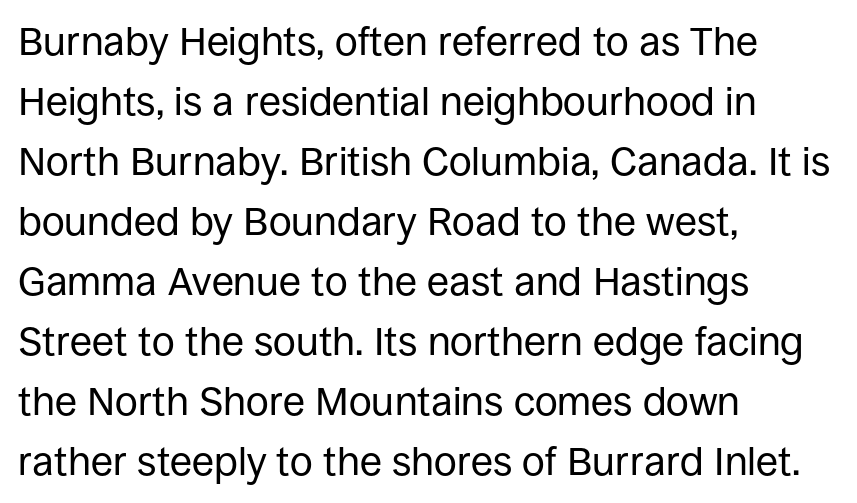
Q: Is the text bold? A: No.
Q: Is the text italic (slanted)? A: No, it is upright.
Q: Is the typeface a serif or a sans-serif typeface? A: Sans-serif.
Q: Is the text underlined? A: No.
Q: How is the paragraph aligned? A: Left-aligned.
Q: Is the spacing between letters normal or unusually wide? A: Normal.
Q: Is the spacing between lines tight, normal or loose? A: Normal.
Q: Width (condensed, normal, or wide)? A: Normal.
Q: Stroke contrast? A: Low.
Q: x-height? A: Large.
Q: Monospaced? A: No.
